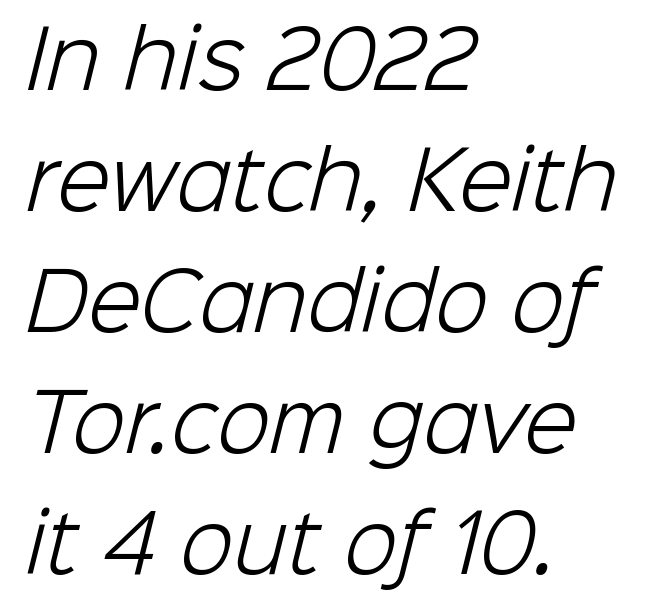
Q: Is the text bold? A: No.
Q: Is the typeface a serif or a sans-serif typeface? A: Sans-serif.
Q: Is the text underlined? A: No.
Q: How is the paragraph aligned? A: Left-aligned.
Q: Is the spacing between letters normal or unusually wide? A: Normal.
Q: Is the spacing between lines tight, normal or loose? A: Normal.
Q: Width (condensed, normal, or wide)? A: Normal.
Q: Stroke contrast? A: Low.
Q: x-height? A: Medium.
Q: Monospaced? A: No.
